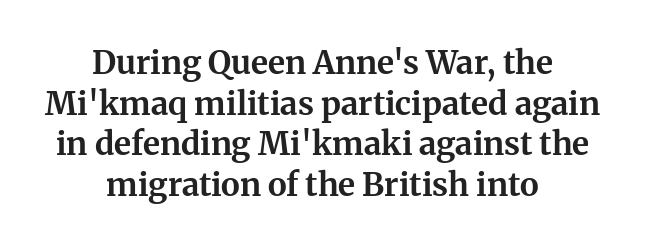
Q: Is the text bold? A: Yes.
Q: Is the text italic (slanted)? A: No, it is upright.
Q: Is the typeface a serif or a sans-serif typeface? A: Serif.
Q: Is the text underlined? A: No.
Q: How is the paragraph aligned? A: Centered.
Q: Is the spacing between letters normal or unusually wide? A: Normal.
Q: Is the spacing between lines tight, normal or loose? A: Normal.
Q: Width (condensed, normal, or wide)? A: Normal.
Q: Stroke contrast? A: Medium.
Q: x-height? A: Medium.
Q: Monospaced? A: No.
